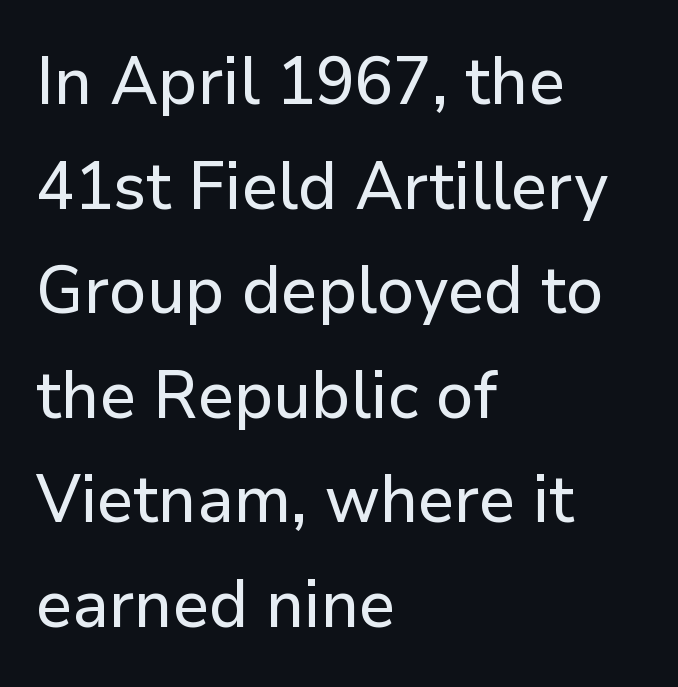
Compared with typical body copy, the letter spacing here is the same. Posture: straight, roman, zero tilt. The block of text has a typical density, with ordinary space between rows. Rule under the text: the space is simply empty. Does the type have serifs? No, each stem ends abruptly. Left-aligned paragraph, ragged on the right.
